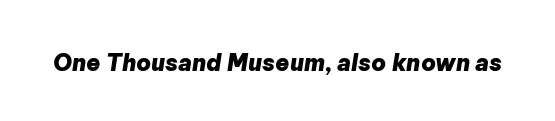
The image shows 23 px bold type, italic (leaning right); set normal letter spacing, not underlined.
